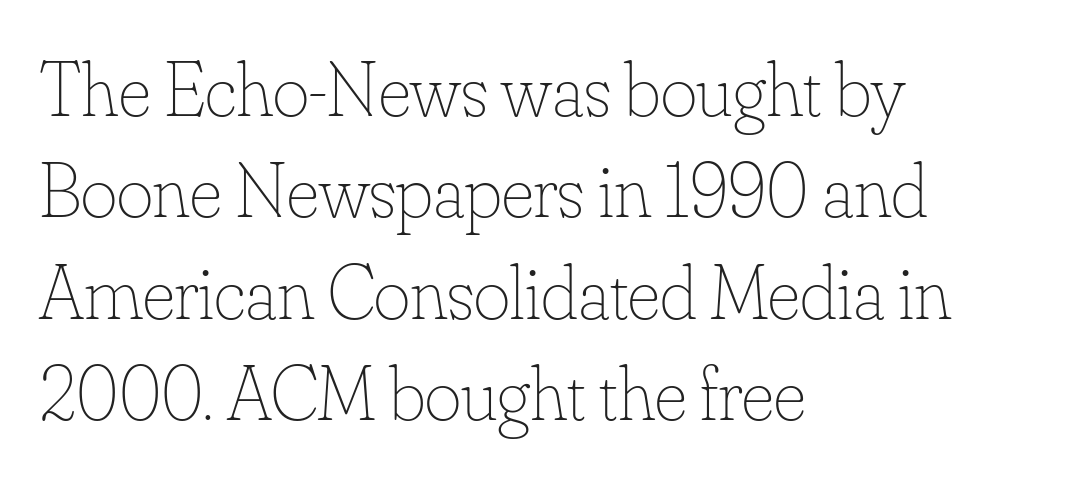
Q: Is the text bold? A: No.
Q: Is the text italic (slanted)? A: No, it is upright.
Q: Is the text underlined? A: No.
Q: How is the paragraph aligned? A: Left-aligned.
Q: Is the spacing between letters normal or unusually wide? A: Normal.
Q: Is the spacing between lines tight, normal or loose? A: Normal.
Q: Width (condensed, normal, or wide)? A: Normal.
Q: Stroke contrast? A: Low.
Q: x-height? A: Small.
Q: Monospaced? A: No.
